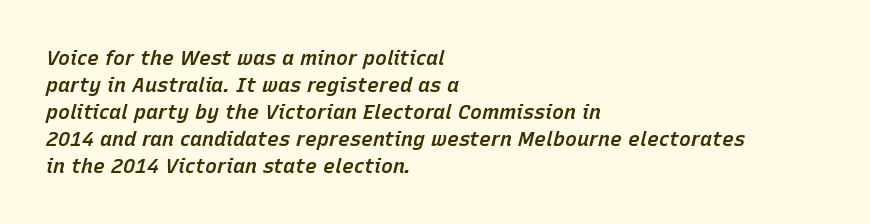
The image shows 20 px text type, italic (leaning right); set left-aligned, normal line spacing (1.35x), normal letter spacing, not underlined.
